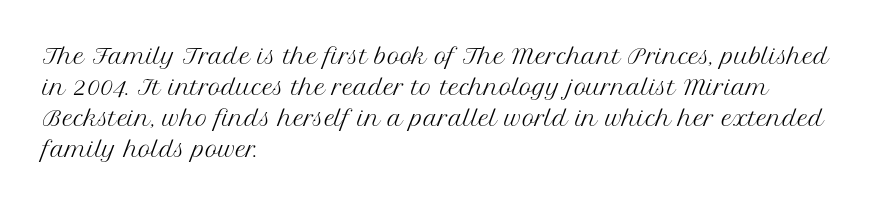
{"bold": "no", "underline": "no", "align": "left", "line_spacing": "normal", "line_spacing_ratio": 1.47, "letter_spacing": "normal", "letter_spacing_em": 0.0, "glyph_px": 21}
